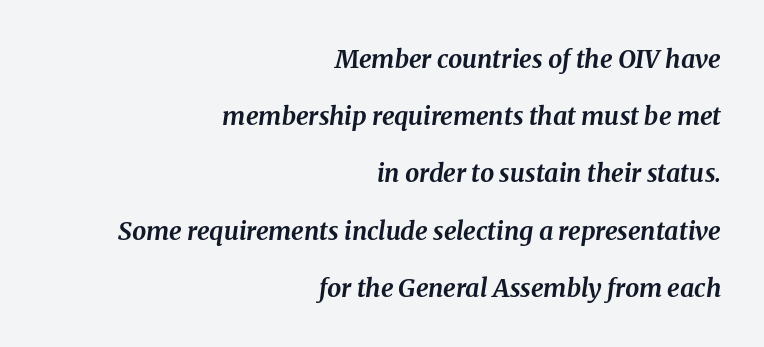
Look at the tracking — it's just the regular setting, nothing added. Line spacing here is loose. Line endings align vertically; line beginnings do not. Typesetter's note: full bold, strokes at maximum text heaviness.
